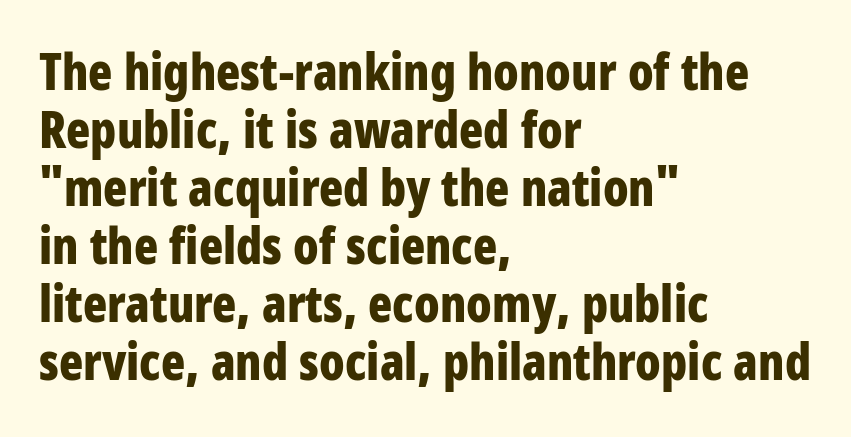
Q: Is the text bold? A: Yes.
Q: Is the text italic (slanted)? A: No, it is upright.
Q: Is the typeface a serif or a sans-serif typeface? A: Sans-serif.
Q: Is the text underlined? A: No.
Q: How is the paragraph aligned? A: Left-aligned.
Q: Is the spacing between letters normal or unusually wide? A: Normal.
Q: Width (condensed, normal, or wide)? A: Condensed.
Q: Stroke contrast? A: Low.
Q: x-height? A: Large.
Q: Monospaced? A: No.
